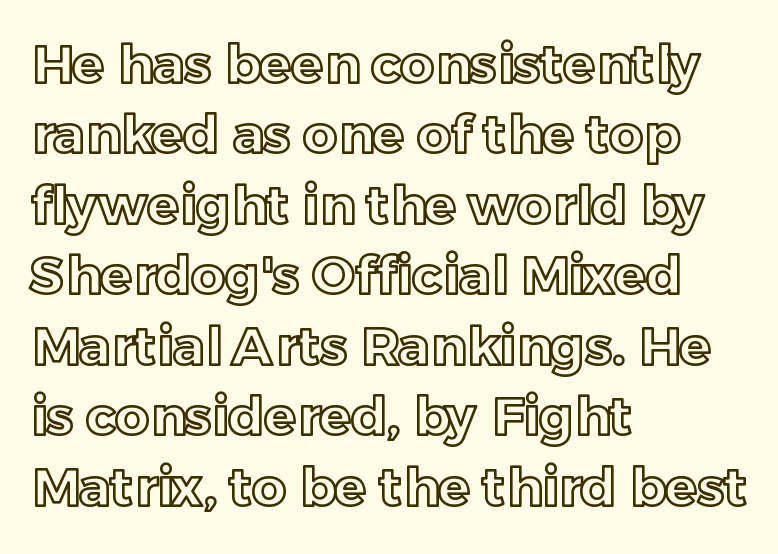
A typesetter would call this leading conventional body-copy spacing. All the whitespace from short lines collects on the right. If you drew a line through each stem, it would be perfectly vertical. The space beneath each line is pristine and unruled.
